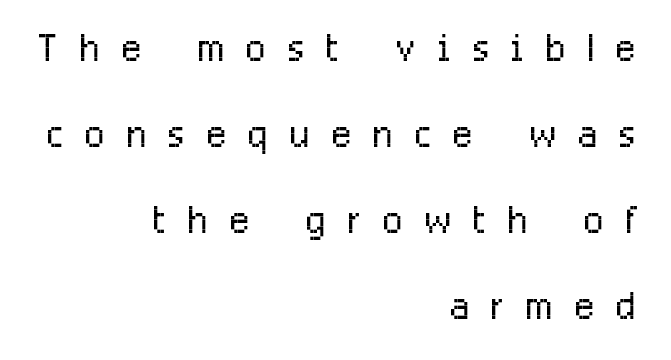
Q: Is the text bold? A: No.
Q: Is the text italic (slanted)? A: No, it is upright.
Q: Is the typeface a serif or a sans-serif typeface? A: Sans-serif.
Q: Is the text underlined? A: No.
Q: How is the paragraph aligned? A: Right-aligned.
Q: Is the spacing between letters normal or unusually wide? A: Unusually wide.
Q: Is the spacing between lines tight, normal or loose? A: Normal.
Q: Width (condensed, normal, or wide)? A: Condensed.
Q: Stroke contrast? A: Low.
Q: x-height? A: Medium.
Q: Monospaced? A: No.
